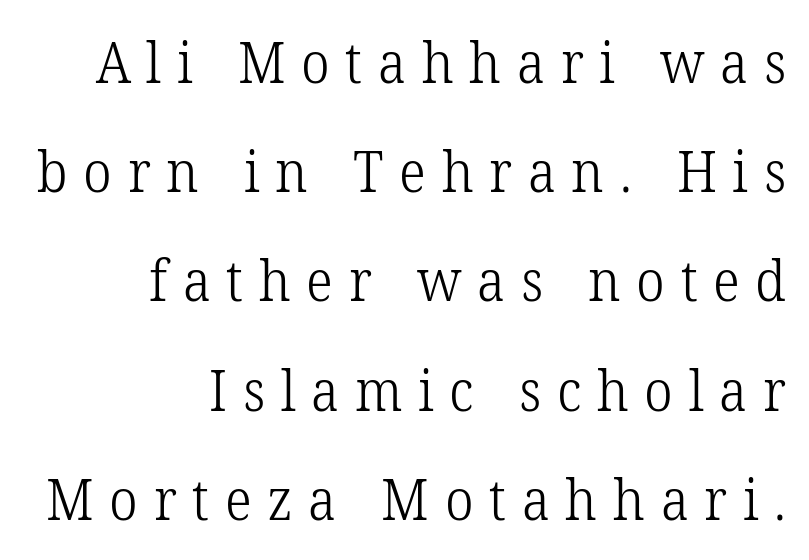
The image shows 56 px light serif type, upright; set right-aligned, loose line spacing (1.95x), unusually wide letter spacing (+0.28 em), not underlined; low stroke contrast and a medium x-height.
